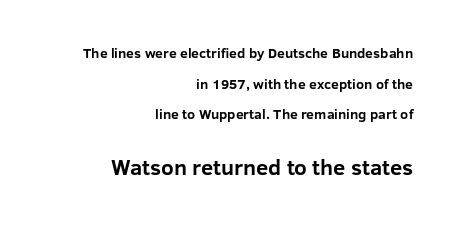
{"italic": "no", "bold": "yes", "underline": "no", "align": "right", "line_spacing": "loose", "line_spacing_ratio": 2.18, "letter_spacing": "normal", "letter_spacing_em": 0.0, "larger_block": "second", "size_ratio": 1.57, "glyph_px": 22}
